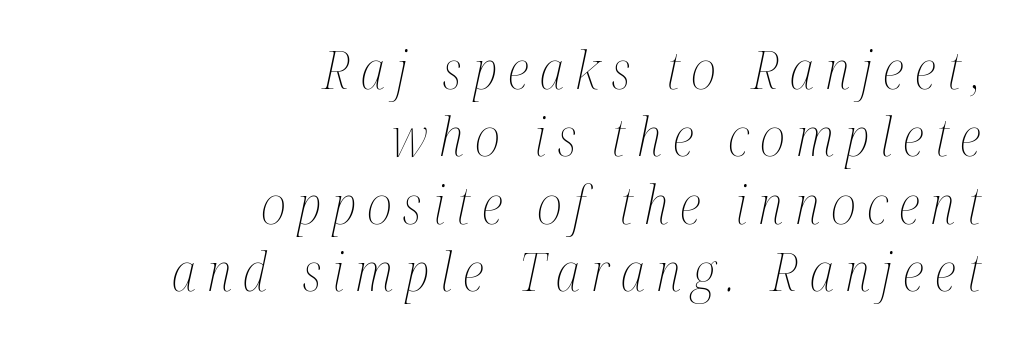
{"italic": "yes", "lean": "right", "slant_degrees": 12, "bold": "no", "weight": "thin", "width": "condensed", "stroke_contrast": "medium", "x_height": "medium", "monospaced": "no", "underline": "no", "align": "right", "line_spacing": "normal", "line_spacing_ratio": 1.27, "letter_spacing": "wide", "letter_spacing_em": 0.21, "glyph_px": 53}
